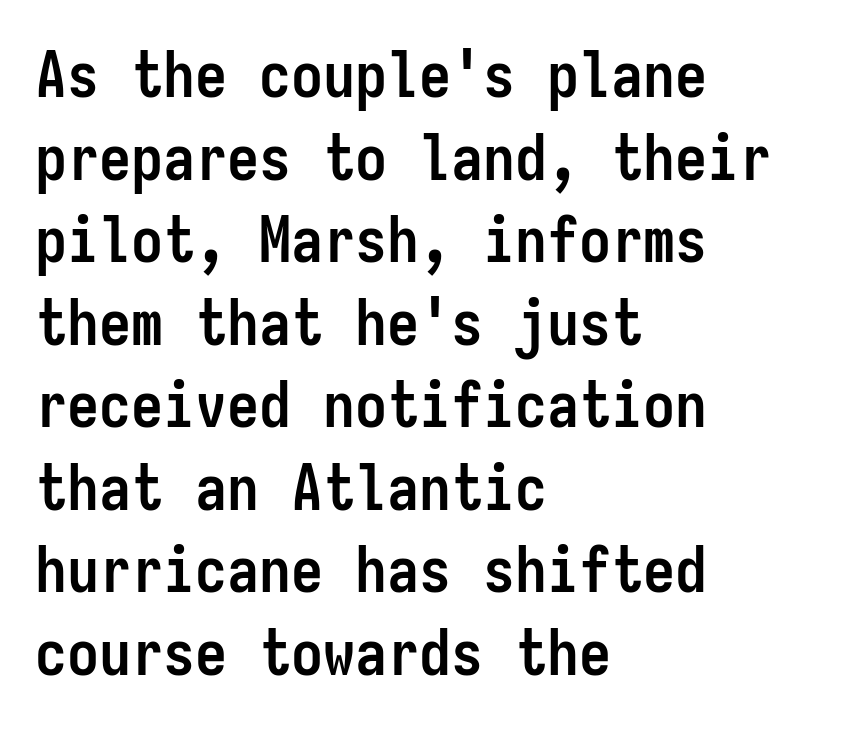
Anything drawn beneath the words? Only blank space. The rag falls on the right side of this text block. The tracking reads as untouched default to a designer's eye. Check where the strokes stop: nothing finishes them off — pure sans. The passage shown is typed in a monospace face where columns stay perfectly aligned.
